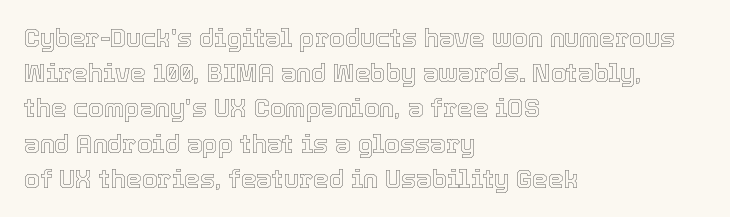
Q: Is the text italic (slanted)? A: No, it is upright.
Q: Is the text underlined? A: No.
Q: How is the paragraph aligned? A: Left-aligned.
Q: Is the spacing between letters normal or unusually wide? A: Normal.
Q: Is the spacing between lines tight, normal or loose? A: Normal.
